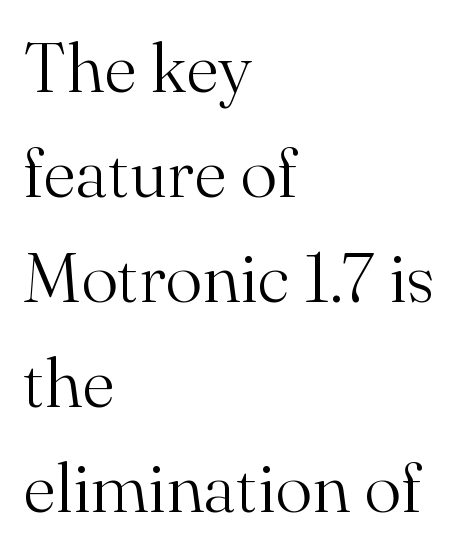
The image shows 70 px light serif type, upright; set left-aligned, normal line spacing (1.5x), normal letter spacing, not underlined; medium stroke contrast and a small x-height.
